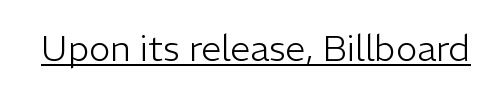
The image shows 36 px light sans-serif type, upright; set normal letter spacing, underlined; low stroke contrast and a medium x-height.
